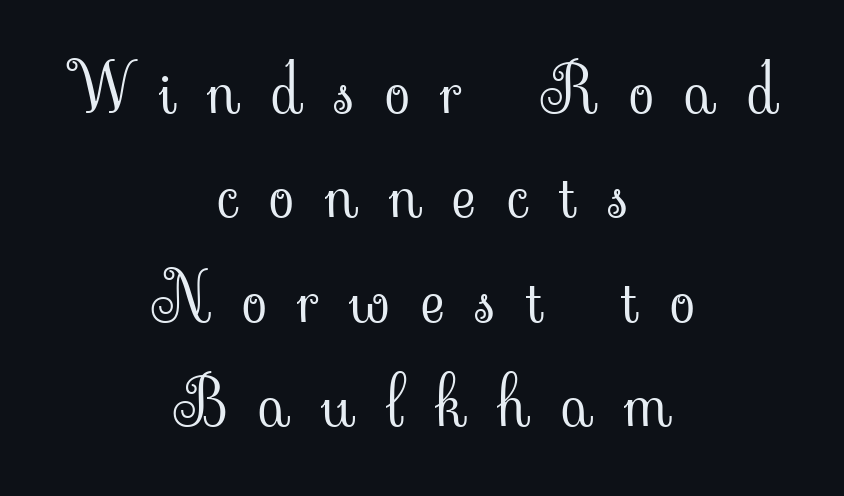
{"serif": "yes", "italic": "no", "bold": "no", "weight": "light", "width": "normal", "stroke_contrast": "low", "x_height": "small", "monospaced": "no", "underline": "no", "align": "center", "line_spacing": "normal", "line_spacing_ratio": 1.58, "letter_spacing": "wide", "letter_spacing_em": 0.47, "glyph_px": 66}
